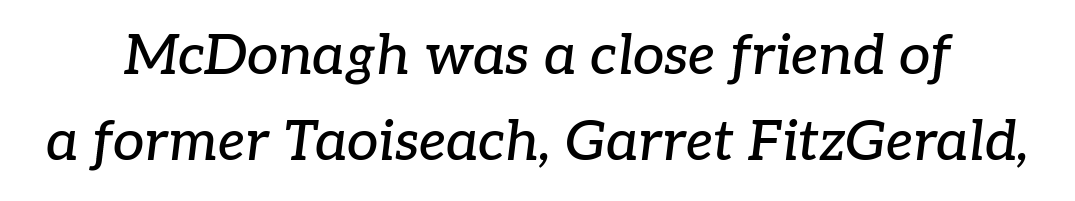
This sample has the flowing, uneven cadence of proportional lettering. Regarding leading, the lines here are spaced in the standard way. Nobody touched the tracking dial on this one. A typesetter would label this face a serif.
